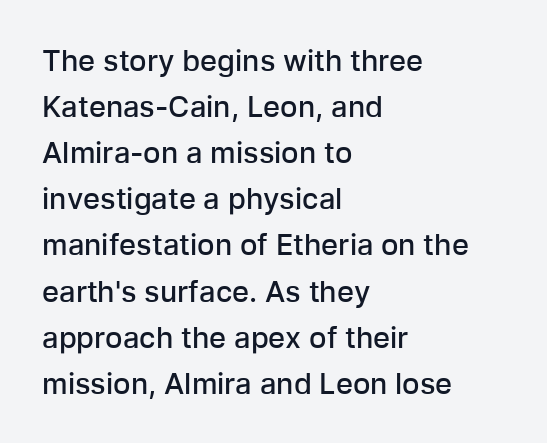
The image shows 29 px semibold sans-serif type, upright; set left-aligned, normal line spacing (1.59x), normal letter spacing, not underlined; low stroke contrast and a medium x-height.
